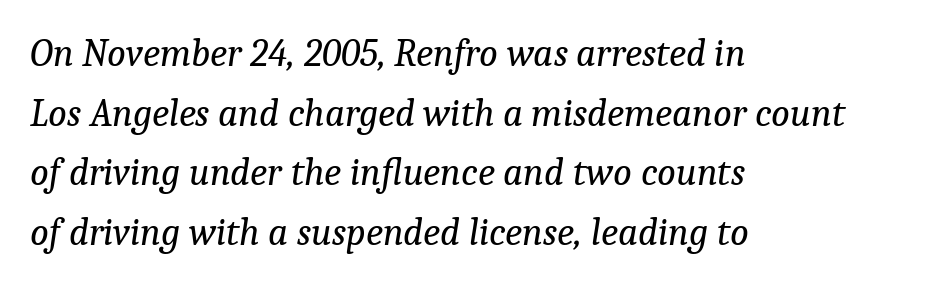
Q: Is the text bold? A: No.
Q: Is the text italic (slanted)? A: Yes, it leans right by about 9 degrees.
Q: Is the typeface a serif or a sans-serif typeface? A: Serif.
Q: Is the text underlined? A: No.
Q: How is the paragraph aligned? A: Left-aligned.
Q: Is the spacing between letters normal or unusually wide? A: Normal.
Q: Is the spacing between lines tight, normal or loose? A: Normal.
Q: Width (condensed, normal, or wide)? A: Normal.
Q: Stroke contrast? A: Low.
Q: x-height? A: Medium.
Q: Monospaced? A: No.
